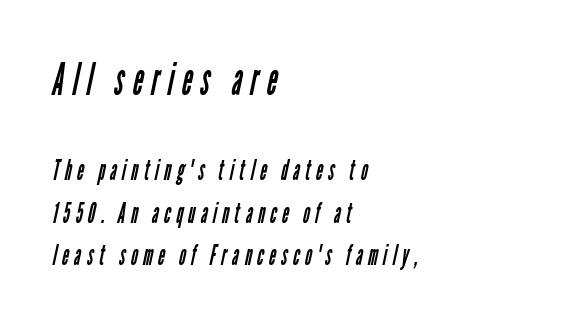
{"serif": "no", "bold": "no", "weight": "regular", "width": "condensed", "stroke_contrast": "low", "x_height": "medium", "monospaced": "no", "underline": "no", "align": "left", "line_spacing": "normal", "line_spacing_ratio": 1.46, "larger_block": "first", "size_ratio": 1.52, "glyph_px": 44}
